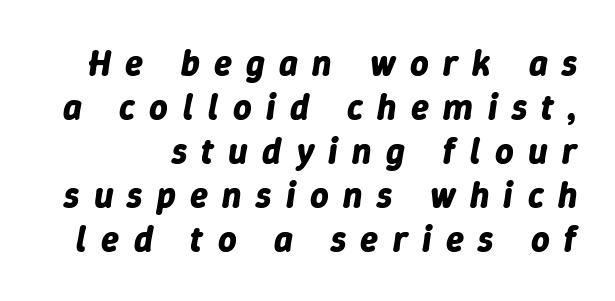
{"italic": "yes", "lean": "right", "slant_degrees": 9, "bold": "yes", "weight": "bold", "width": "normal", "stroke_contrast": "low", "x_height": "medium", "monospaced": "no", "underline": "no", "line_spacing_ratio": 1.22, "letter_spacing": "wide", "letter_spacing_em": 0.4, "glyph_px": 36}
